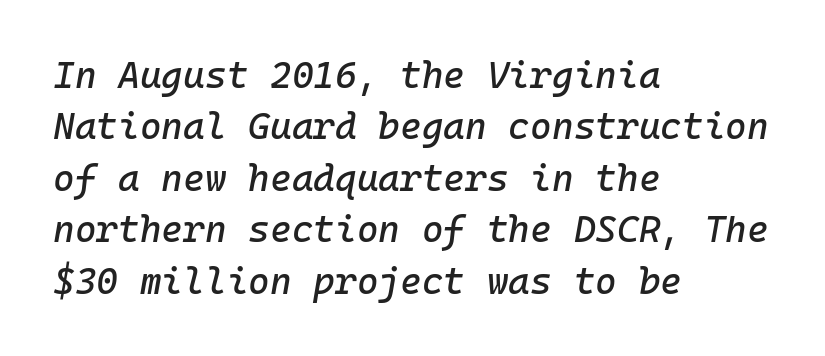
The image shows 37 px text type, italic (leaning right), monospaced; set left-aligned, normal line spacing (1.39x), normal letter spacing, not underlined; low stroke contrast and a medium x-height.
